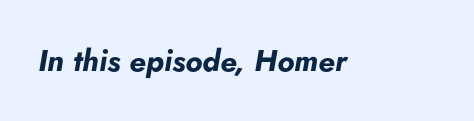
There's an unmistakable incline to the writing here. This rendering features lettering with no underline. The letters advance in unequal steps, a hallmark of proportional type. Pretty heavy lettering here — definitely bold.
